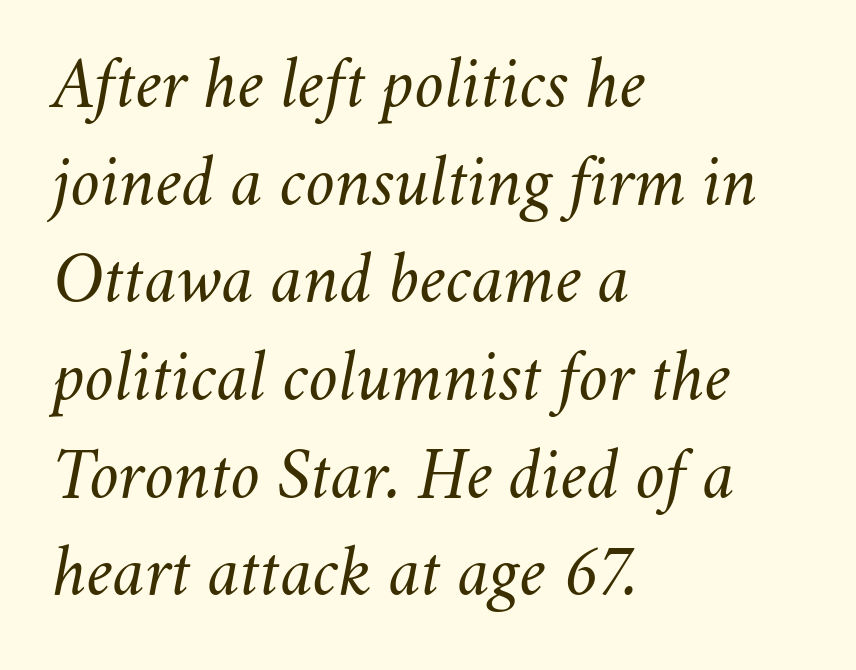
{"italic": "yes", "lean": "right", "slant_degrees": 11, "bold": "no", "weight": "light", "width": "normal", "stroke_contrast": "medium", "x_height": "small", "monospaced": "no", "underline": "no", "align": "left", "line_spacing": "normal", "line_spacing_ratio": 1.32, "letter_spacing": "normal", "letter_spacing_em": 0.0, "glyph_px": 74}
